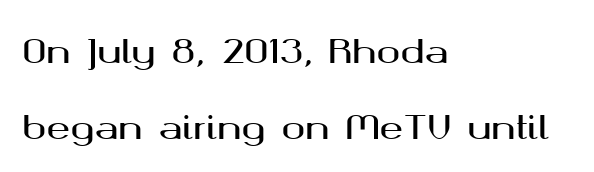
Where is the straight margin? On the left. The specimen reads as upright at a glance. Unmarked baselines from the first word to the last. Leading is clearly above the norm, producing a sparse column.
